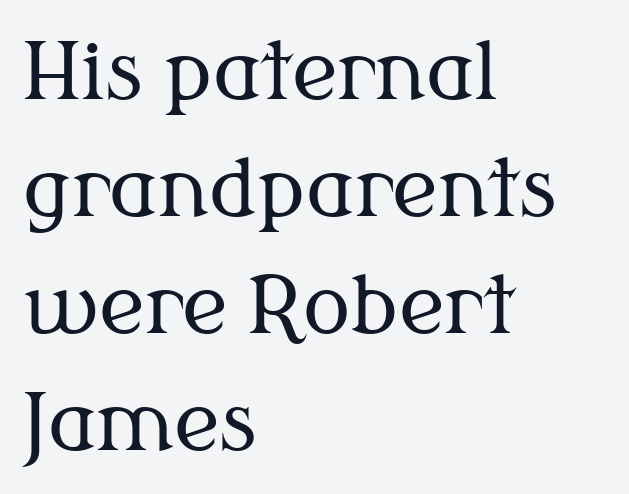
Ink coverage per letter is moderate at most. Nope, not italic — everything's standing straight. The gap between lines stays unmarked. The lines are quadded left.
